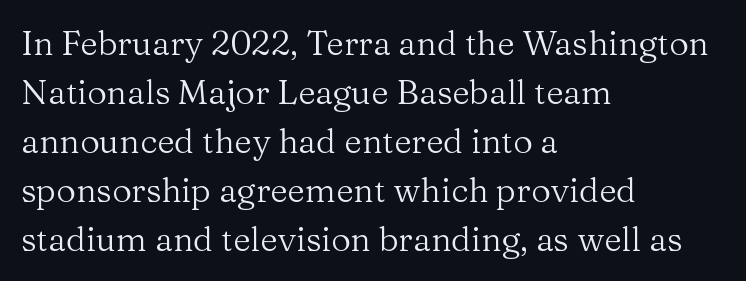
Character widths vary here, with narrow letters taking less room than wide ones. Rendered with straight, roman letterforms. Baseline-to-baseline distance is the conventional proportion of letter height. Clear beneath every line of the passage. Reading down the block, your eye returns to a fixed left position each line.
